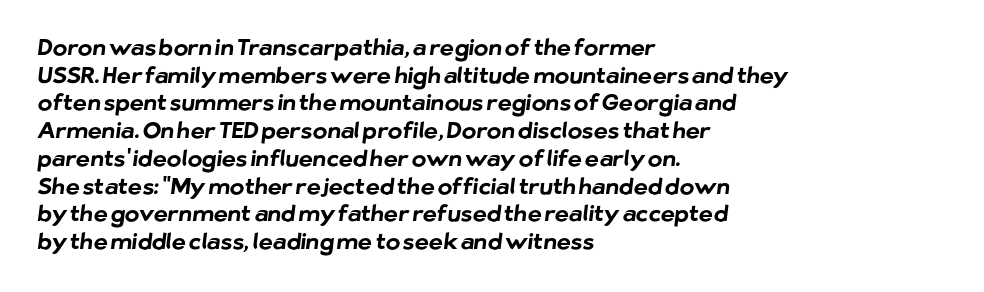
Q: Is the text bold? A: Yes.
Q: Is the text underlined? A: No.
Q: How is the paragraph aligned? A: Left-aligned.
Q: Is the spacing between letters normal or unusually wide? A: Normal.
Q: Is the spacing between lines tight, normal or loose? A: Normal.
